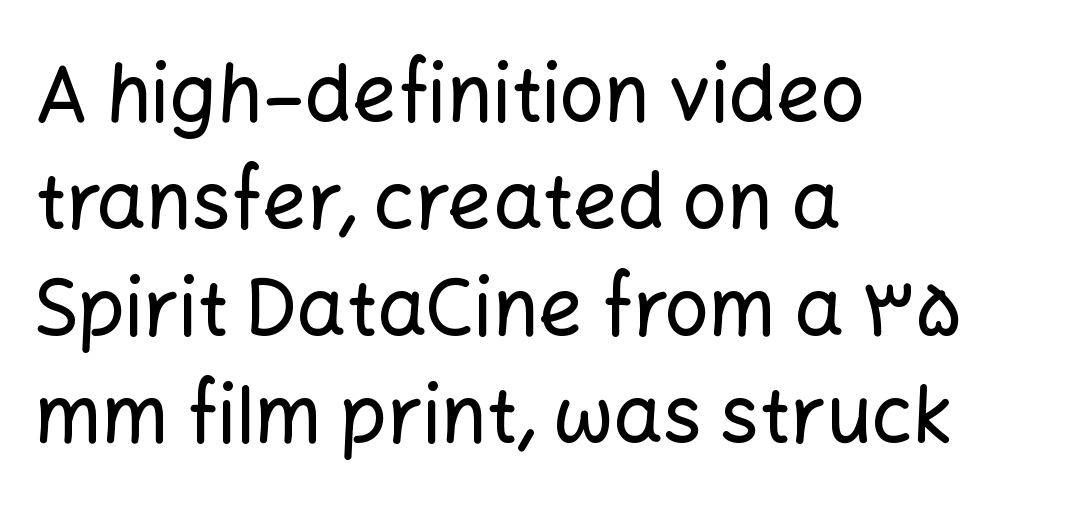
Q: Is the text italic (slanted)? A: No, it is upright.
Q: Is the typeface a serif or a sans-serif typeface? A: Sans-serif.
Q: Is the text underlined? A: No.
Q: How is the paragraph aligned? A: Left-aligned.
Q: Is the spacing between letters normal or unusually wide? A: Normal.
Q: Is the spacing between lines tight, normal or loose? A: Normal.
Q: Width (condensed, normal, or wide)? A: Normal.
Q: Stroke contrast? A: Low.
Q: x-height? A: Medium.
Q: Monospaced? A: No.
